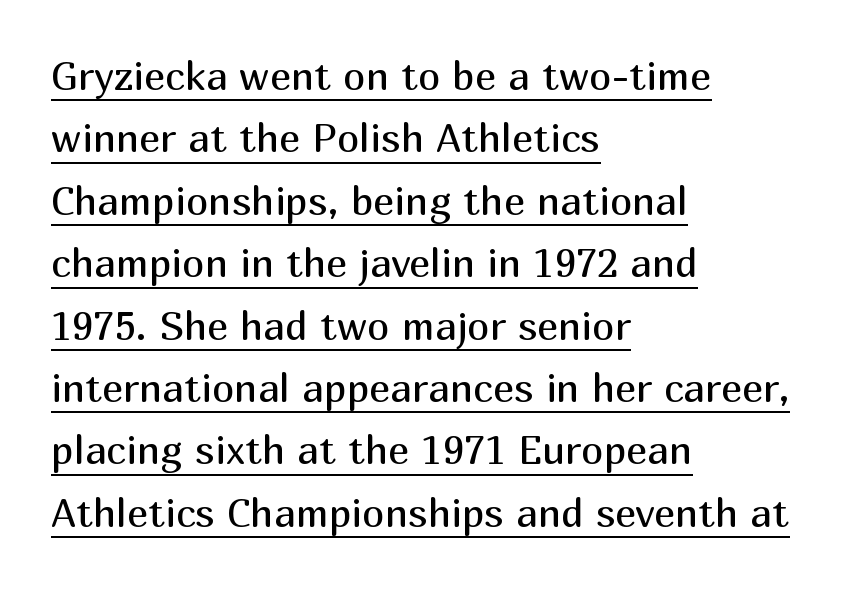
Q: Is the text bold? A: No.
Q: Is the text italic (slanted)? A: No, it is upright.
Q: Is the typeface a serif or a sans-serif typeface? A: Sans-serif.
Q: Is the text underlined? A: Yes.
Q: How is the paragraph aligned? A: Left-aligned.
Q: Is the spacing between letters normal or unusually wide? A: Normal.
Q: Is the spacing between lines tight, normal or loose? A: Normal.
Q: Width (condensed, normal, or wide)? A: Normal.
Q: Stroke contrast? A: Medium.
Q: x-height? A: Medium.
Q: Monospaced? A: No.
